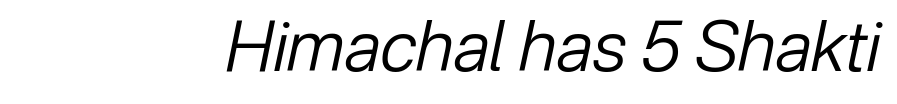
{"italic": "yes", "lean": "right", "slant_degrees": 12, "bold": "no", "weight": "regular", "width": "normal", "stroke_contrast": "low", "x_height": "medium", "monospaced": "no", "underline": "no", "letter_spacing": "normal", "letter_spacing_em": 0.0, "glyph_px": 69}
